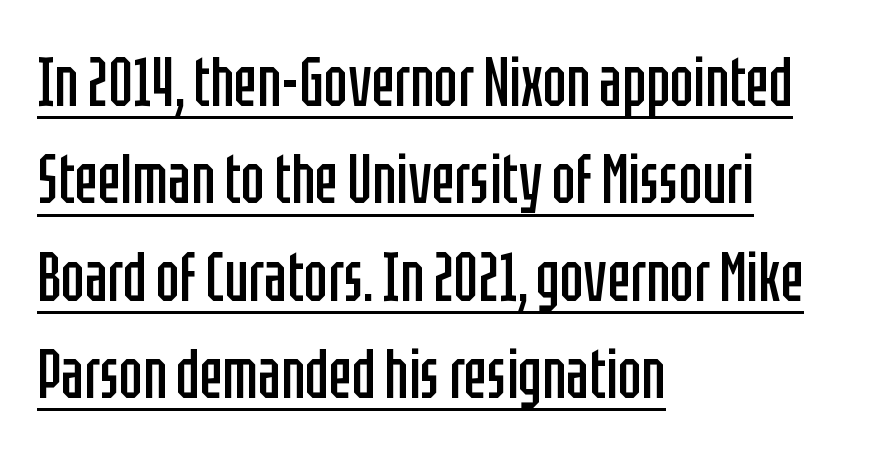
The letters sit at their default tracking, neither squeezed nor spread. Are there feet on the stems? There aren't — it's a sans. Is this a fixed-width face? No — the glyphs have proportional, varying widths. The compositor pushed each line to the left boundary. The lines sit at an ordinary, default distance from one another. The font's upright variant was chosen for this text.
